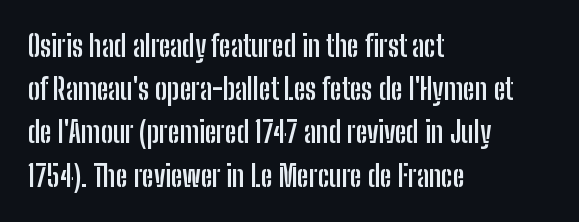
The image shows 29 px semibold, condensed sans-serif type, upright; set left-aligned, normal line spacing (1.49x), normal letter spacing, not underlined; low stroke contrast and a medium x-height.
